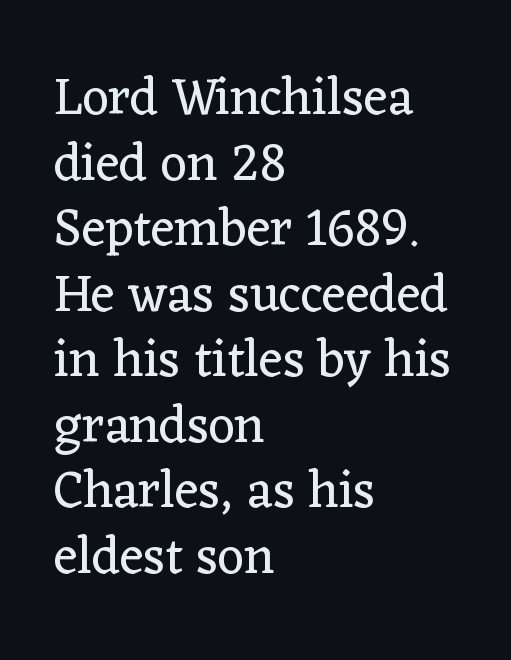
{"serif": "yes", "italic": "no", "bold": "no", "weight": "regular", "width": "normal", "stroke_contrast": "low", "x_height": "medium", "monospaced": "no", "underline": "no", "align": "left", "line_spacing": "normal", "line_spacing_ratio": 1.26, "letter_spacing": "normal", "letter_spacing_em": 0.0, "glyph_px": 52}
